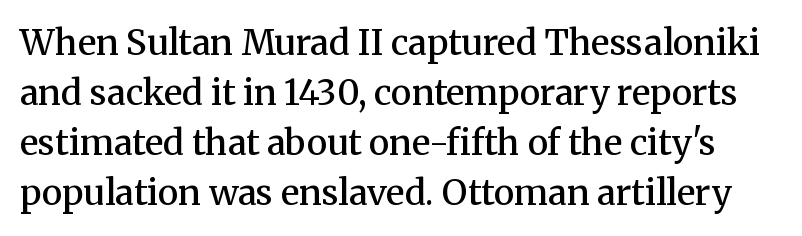
Standard letterfit; no display-style spreading of the glyphs. The baseline area is clear. Baseline-to-baseline distance is the conventional proportion of letter height. Each letter's strokes conclude with small projecting serifs. The passage shown is semibold, sitting just below true bold.
